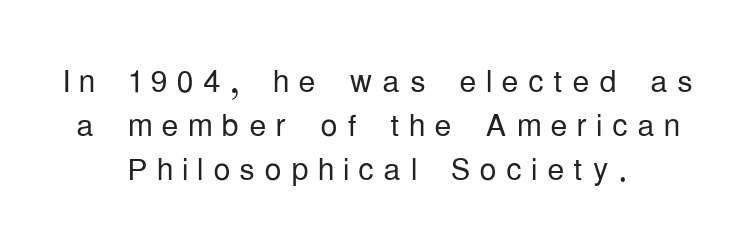
The image shows 43 px light, condensed sans-serif type, upright; set centered, tight line spacing (1.02x), unusually wide letter spacing (+0.21 em), not underlined; low stroke contrast and a medium x-height.
